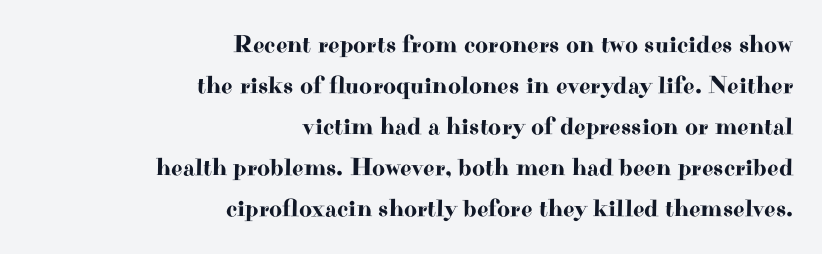
Q: Is the text italic (slanted)? A: No, it is upright.
Q: Is the text underlined? A: No.
Q: How is the paragraph aligned? A: Right-aligned.
Q: Is the spacing between letters normal or unusually wide? A: Normal.
Q: Is the spacing between lines tight, normal or loose? A: Normal.
